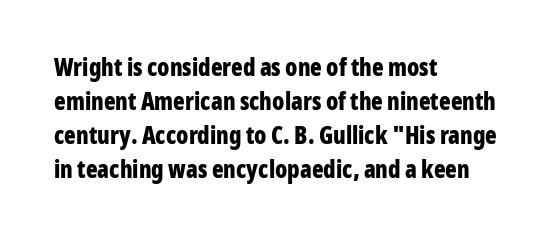
The image shows 24 px bold type, upright; set left-aligned, normal line spacing (1.42x), normal letter spacing, not underlined.
